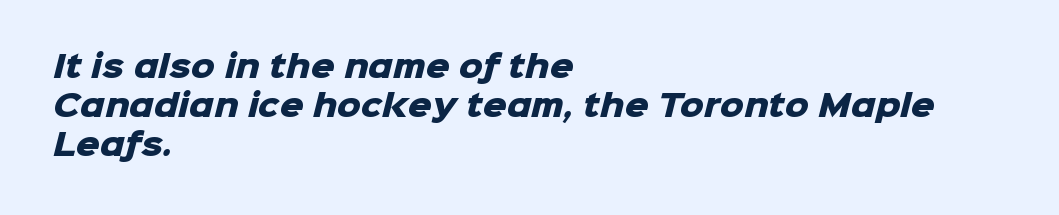
{"serif": "no", "bold": "yes", "weight": "heavy", "width": "normal", "stroke_contrast": "low", "x_height": "medium", "monospaced": "no", "underline": "no", "align": "left", "line_spacing": "normal", "line_spacing_ratio": 1.3, "letter_spacing": "normal", "letter_spacing_em": 0.0, "glyph_px": 30}
